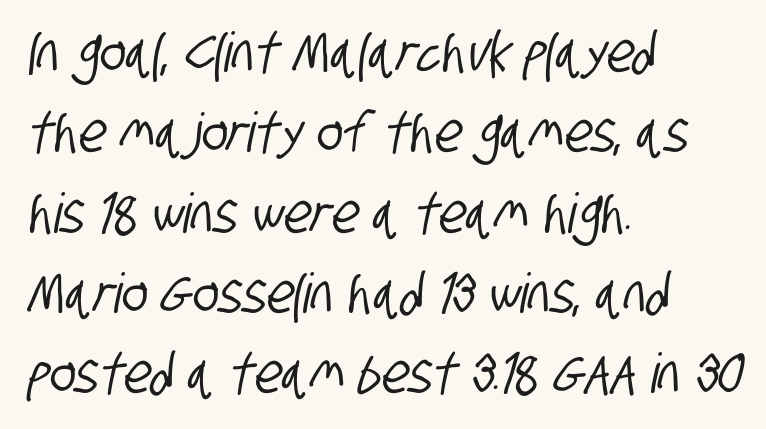
The image shows 55 px condensed sans-serif type; set left-aligned, normal line spacing (1.46x), normal letter spacing, not underlined; low stroke contrast and a large x-height.
